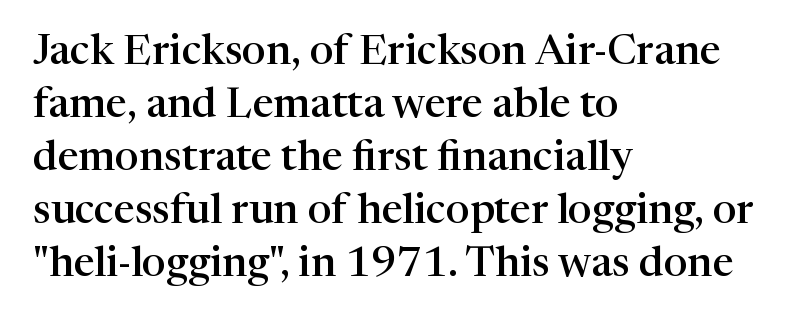
The glyphs in this specimen are seriffed. Honestly, there is no underline to notice here at all. The typography opts for an upright posture over an oblique one. Compared with typical body copy, the letter spacing here is the same.
